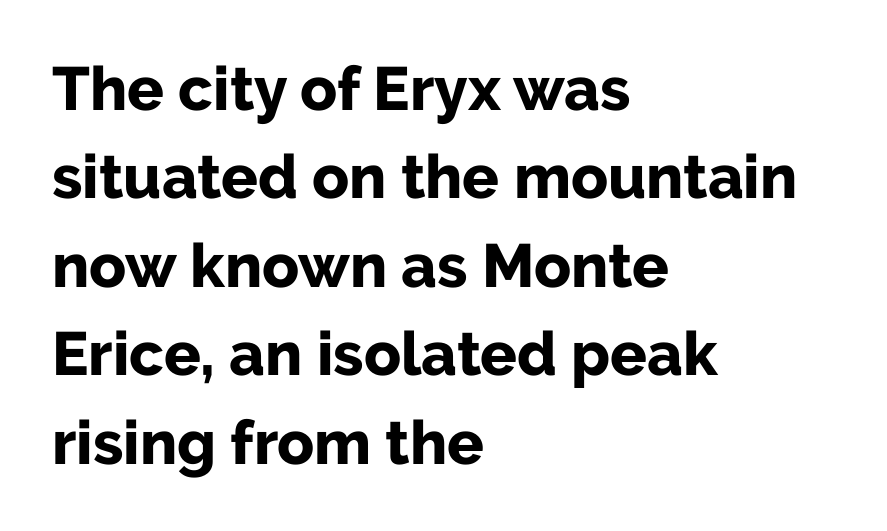
The image shows 61 px bold sans-serif type, upright; set left-aligned, normal line spacing (1.45x), normal letter spacing, not underlined; low stroke contrast and a medium x-height.
